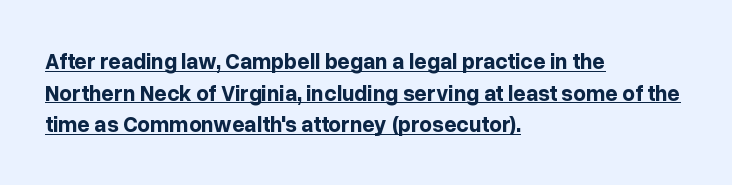
{"italic": "no", "bold": "yes", "underline": "yes", "align": "left", "line_spacing": "normal", "line_spacing_ratio": 1.44, "letter_spacing": "normal", "letter_spacing_em": 0.0, "glyph_px": 22}
